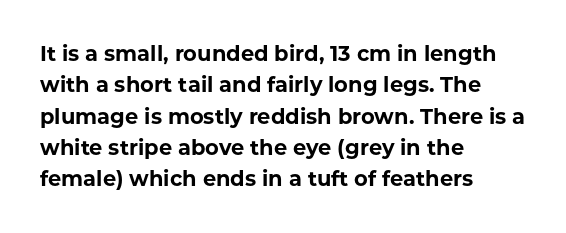
The image shows 21 px bold type, upright; set left-aligned, normal line spacing (1.49x), normal letter spacing, not underlined.
